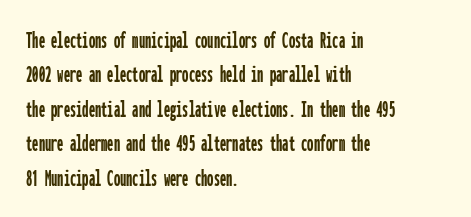
Q: Is the text italic (slanted)? A: No, it is upright.
Q: Is the text underlined? A: No.
Q: How is the paragraph aligned? A: Left-aligned.
Q: Is the spacing between letters normal or unusually wide? A: Normal.
Q: Is the spacing between lines tight, normal or loose? A: Normal.
